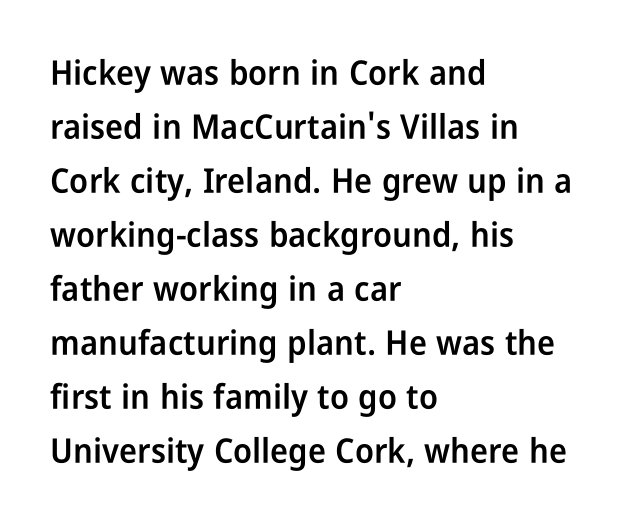
If you drew a line through each stem, it would be perfectly vertical. Serif or sans? Sans — the stroke terminals are bare. Spacing verdict: proportional, widths tailored to each character. No word sits above an underline.
